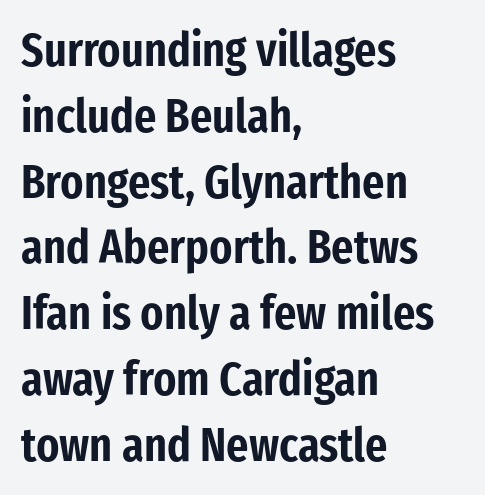
Characters remain perfectly vertical along every line. Look at the bottom of the vertical strokes: they stop flat, with no serifs. This sample keeps an unexceptional amount of space between lines. Compared with typical body copy, the letter spacing here is the same. A student would call this left alignment; a typographer would say flush left, rag right.
